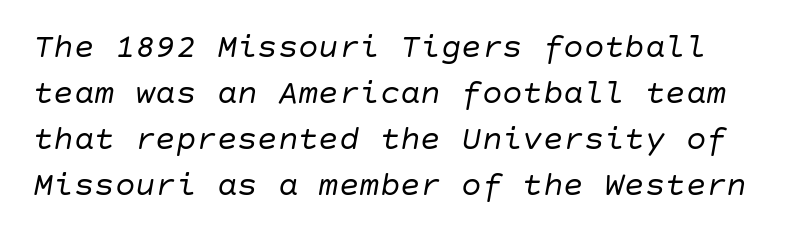
{"italic": "yes", "lean": "right", "slant_degrees": 10, "bold": "no", "weight": "regular", "width": "normal", "stroke_contrast": "low", "x_height": "large", "underline": "no", "line_spacing": "normal", "line_spacing_ratio": 1.35, "letter_spacing": "normal", "letter_spacing_em": 0.0, "glyph_px": 34}
